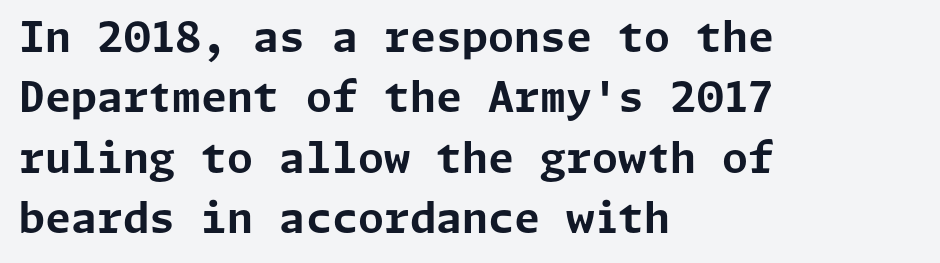
The image shows 42 px bold sans-serif type, upright; set left-aligned, normal line spacing (1.44x), normal letter spacing, not underlined; low stroke contrast and a medium x-height.
